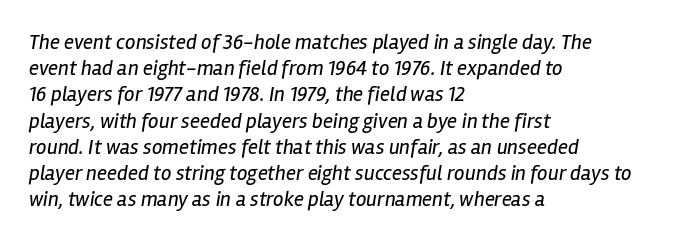
Q: Is the text bold? A: No.
Q: Is the text italic (slanted)? A: Yes, it leans right by about 12 degrees.
Q: Is the text underlined? A: No.
Q: How is the paragraph aligned? A: Left-aligned.
Q: Is the spacing between letters normal or unusually wide? A: Normal.
Q: Is the spacing between lines tight, normal or loose? A: Normal.
